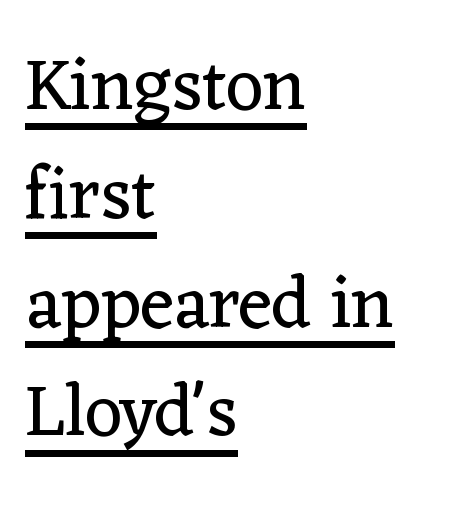
On a weight scale, this lands at 450 or below. Honestly, the row spacing looks completely unremarkable. Character widths vary here, with narrow letters taking less room than wide ones. Each line of the rendering has a horizontal stroke beneath the glyphs. It's the straight-up-and-down kind of type.
